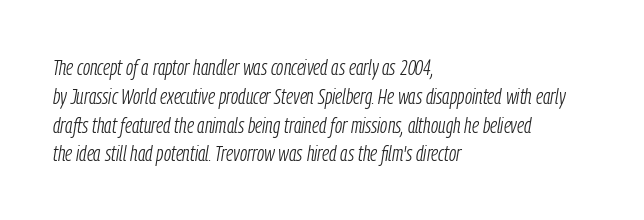
Check under the words: just untouched page. The letterforms sit at book weight or below. The passage shown leans; its letterforms are oblique. All the whitespace from short lines collects on the right.
